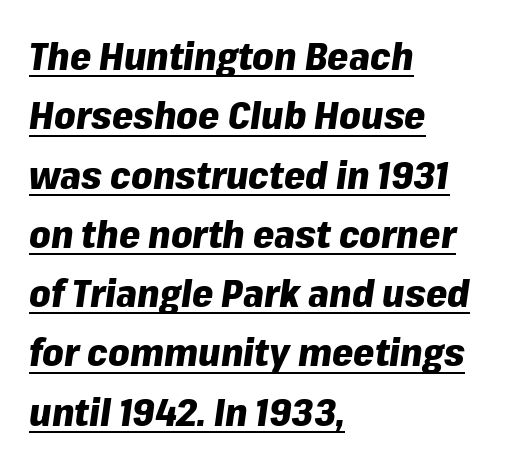
{"italic": "yes", "lean": "right", "slant_degrees": 8, "bold": "yes", "weight": "heavy", "width": "normal", "stroke_contrast": "low", "x_height": "medium", "monospaced": "no", "underline": "yes", "align": "left", "line_spacing": "normal", "line_spacing_ratio": 1.56, "letter_spacing": "normal", "letter_spacing_em": 0.0, "glyph_px": 38}
